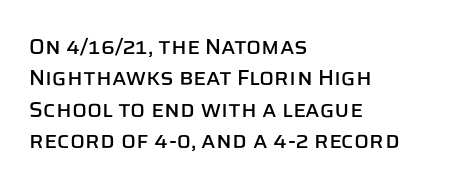
Quick note: underline off. Interline gaps are of average width in this sample. Notice how the stems are strictly vertical — no italics here. How are the letters spaced? Ordinarily, with no added tracking. The lines are quadded left.
